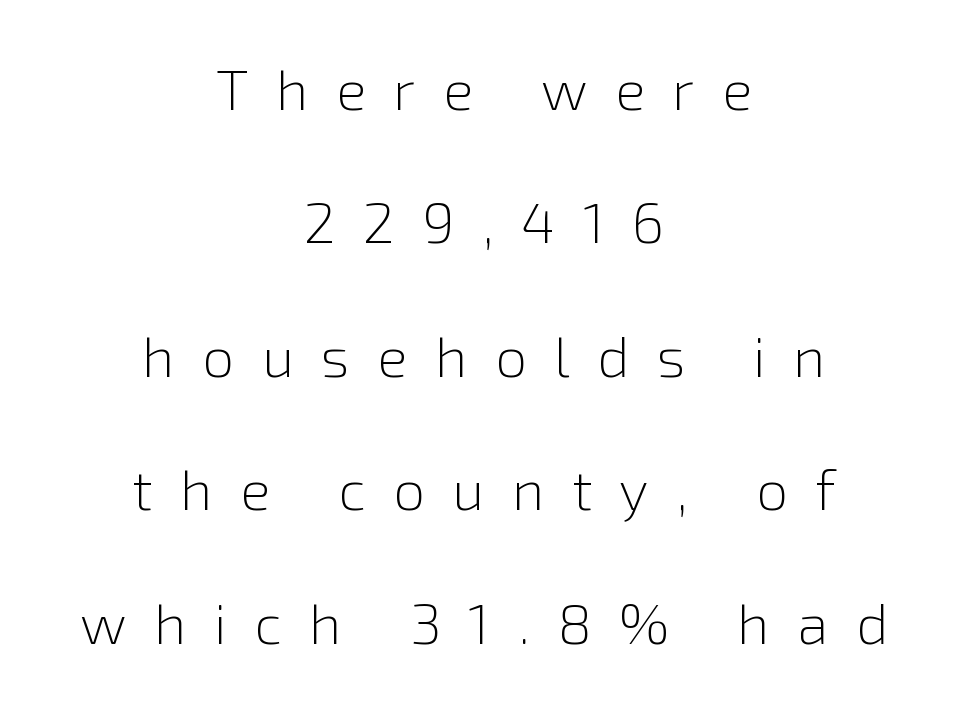
Q: Is the text bold? A: No.
Q: Is the text italic (slanted)? A: No, it is upright.
Q: Is the typeface a serif or a sans-serif typeface? A: Sans-serif.
Q: Is the text underlined? A: No.
Q: How is the paragraph aligned? A: Centered.
Q: Is the spacing between letters normal or unusually wide? A: Unusually wide.
Q: Is the spacing between lines tight, normal or loose? A: Loose.
Q: Width (condensed, normal, or wide)? A: Normal.
Q: x-height? A: Medium.
Q: Monospaced? A: No.
